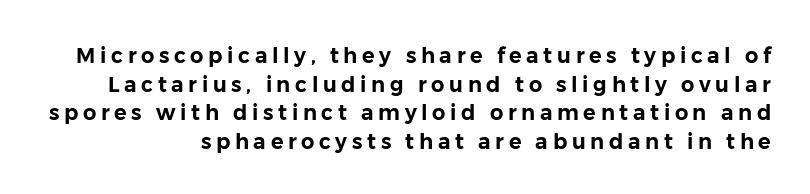
{"italic": "no", "underline": "no", "line_spacing": "normal", "line_spacing_ratio": 1.36, "letter_spacing": "wide", "letter_spacing_em": 0.22, "glyph_px": 21}
